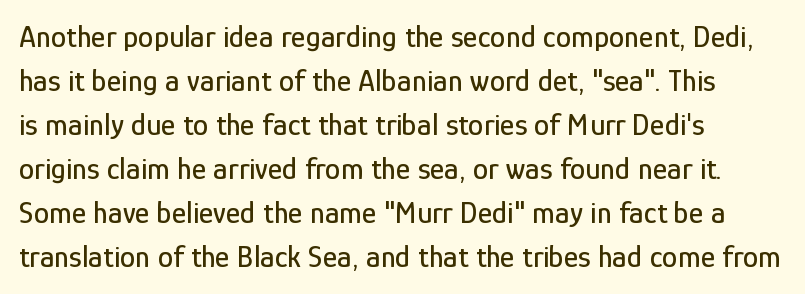
The image shows 31 px condensed sans-serif type, upright; set left-aligned, normal line spacing (1.42x), normal letter spacing, not underlined; low stroke contrast and a medium x-height.
